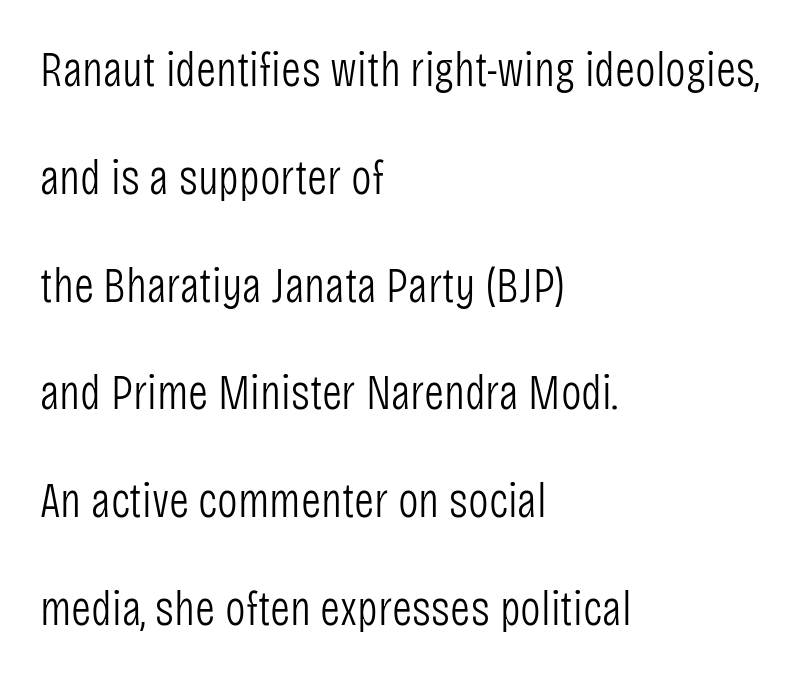
No italicization has been applied; the sample stays upright. Rule under the text: the space is simply empty. In terms of leading, this rendering errs on the spacious side. These glyphs show unthickened strokes, regular width or finer.
